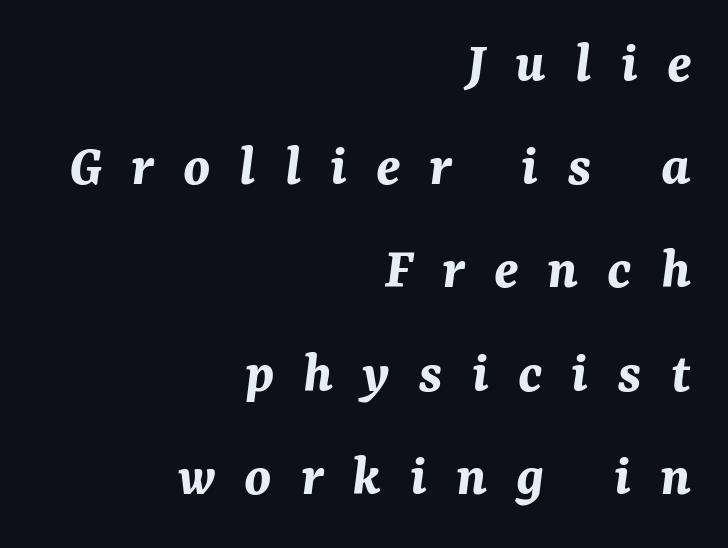
Q: Is the text bold? A: Yes.
Q: Is the text italic (slanted)? A: Yes, it leans right by about 7 degrees.
Q: Is the text underlined? A: No.
Q: How is the paragraph aligned? A: Right-aligned.
Q: Is the spacing between letters normal or unusually wide? A: Unusually wide.
Q: Width (condensed, normal, or wide)? A: Normal.
Q: Stroke contrast? A: Medium.
Q: x-height? A: Medium.
Q: Monospaced? A: No.
